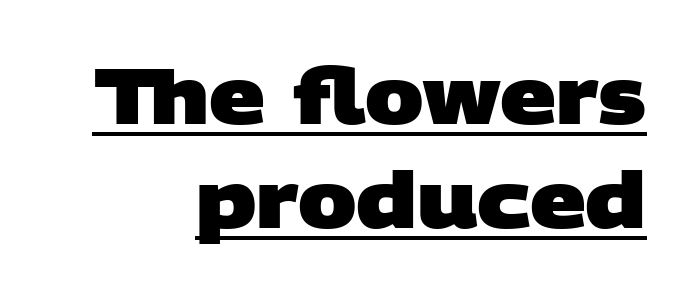
{"serif": "no", "bold": "yes", "weight": "heavy", "width": "wide", "stroke_contrast": "low", "x_height": "large", "monospaced": "no", "underline": "yes", "align": "right", "line_spacing": "normal", "line_spacing_ratio": 1.33, "letter_spacing": "normal", "letter_spacing_em": 0.0, "glyph_px": 78}
